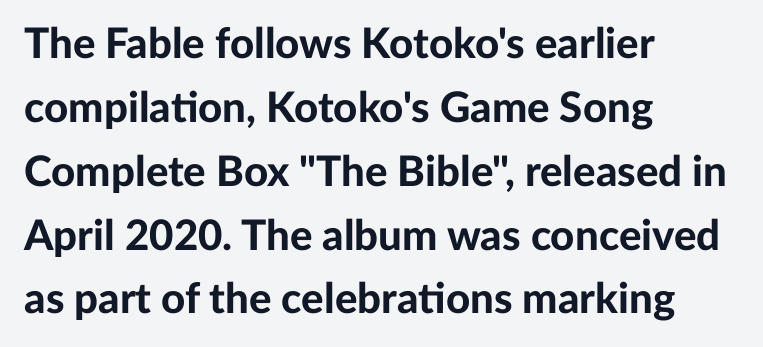
{"serif": "no", "italic": "no", "bold": "yes", "weight": "bold", "width": "normal", "stroke_contrast": "low", "x_height": "medium", "monospaced": "no", "underline": "no", "align": "left", "line_spacing": "normal", "line_spacing_ratio": 1.52, "letter_spacing": "normal", "letter_spacing_em": 0.0, "glyph_px": 42}
